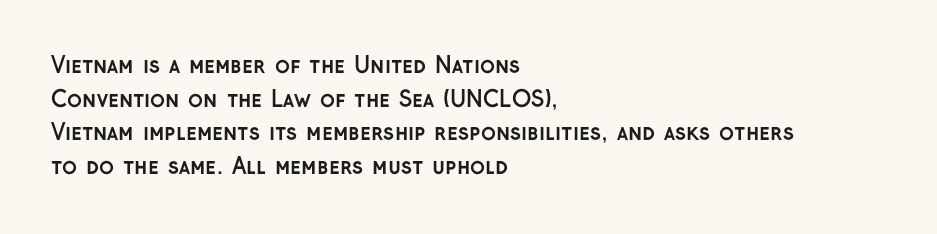
This sample is left-justified, so line endings fall wherever the words run out. Ascenders rise straight up at ninety degrees. Notice how descenders clear the ascenders below comfortably — that's standard leading. Is the type bold? Yes — the strokes are clearly thick and heavy.
